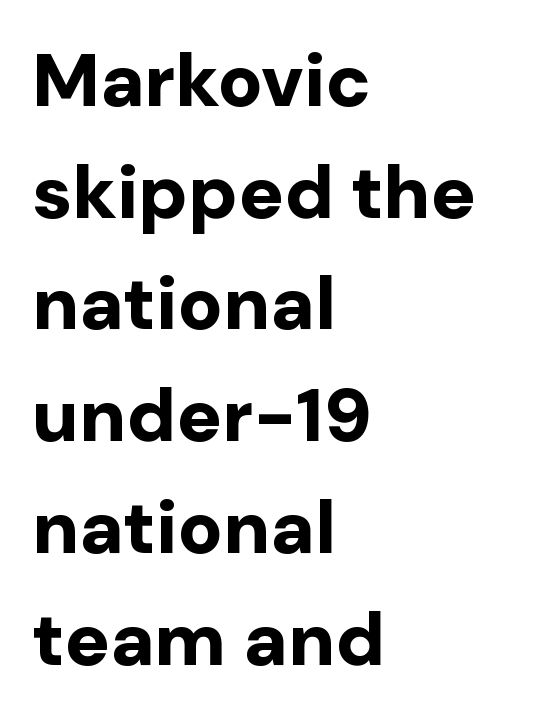
The image shows 75 px bold sans-serif type, upright; set left-aligned, normal line spacing (1.49x), normal letter spacing, not underlined; low stroke contrast and a medium x-height.
